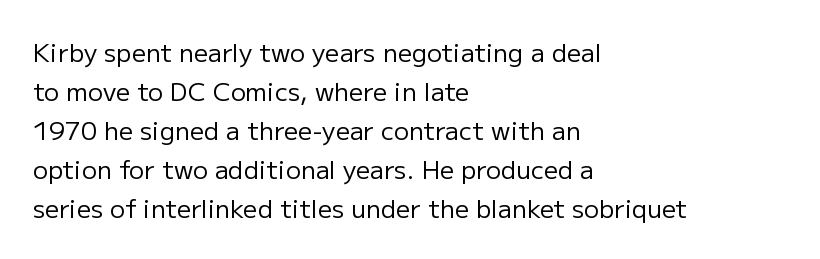
The image shows 25 px text type, upright; set left-aligned, normal line spacing (1.56x), normal letter spacing, not underlined.
